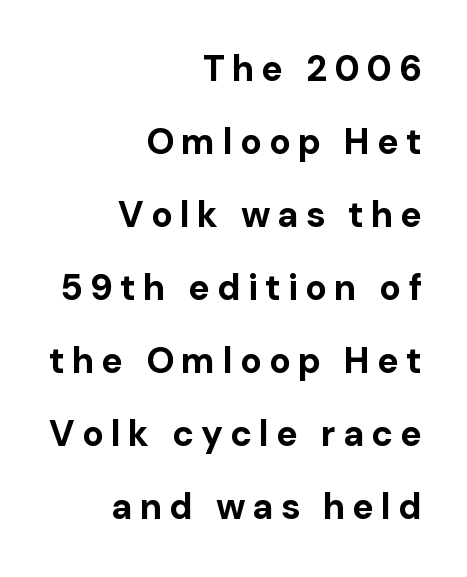
Whoever set this chose breathing room over compactness in the vertical rhythm. Type without underlining. Note the varied advance widths — an 'i' is clearly narrower than an 'm'. Visually the block forms a straight wall on the right and a jagged coastline on the left.
